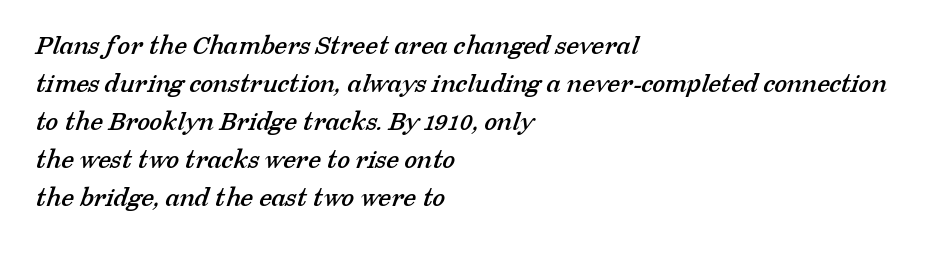
The designer went with a serif here, giving each stem small feet. The specimen omits any rule beneath the text block's lines. This rendering uses left alignment, leaving the right contour irregular. Character widths vary here, with narrow letters taking less room than wide ones. What stands out about the letter spacing? Nothing — it is the standard amount. Evenly set lines give the paragraph a standard silhouette.
